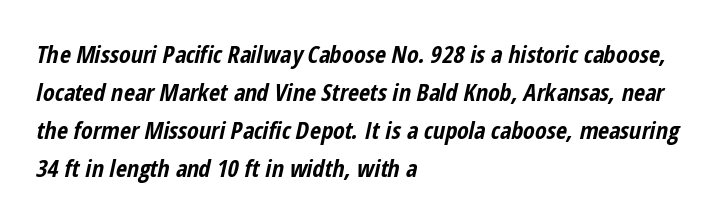
{"italic": "yes", "lean": "right", "slant_degrees": 12, "bold": "yes", "underline": "no", "align": "left", "line_spacing": "normal", "line_spacing_ratio": 1.58, "letter_spacing": "normal", "letter_spacing_em": 0.0, "glyph_px": 24}
